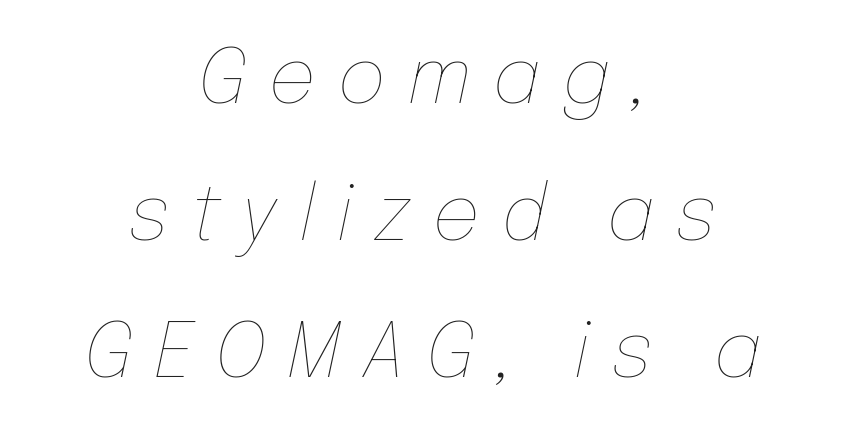
The image shows 76 px thin type, italic (leaning right); set centered, line spacing 1.8x, unusually wide letter spacing (+0.27 em), not underlined; low stroke contrast and a medium x-height.
